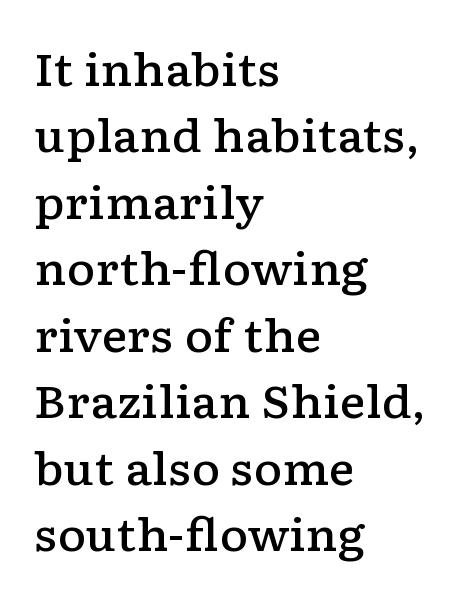
{"serif": "yes", "italic": "no", "bold": "semi", "weight": "semibold", "width": "wide", "stroke_contrast": "low", "x_height": "medium", "monospaced": "no", "underline": "no", "align": "left", "line_spacing": "normal", "line_spacing_ratio": 1.51, "letter_spacing": "normal", "letter_spacing_em": 0.0, "glyph_px": 44}
